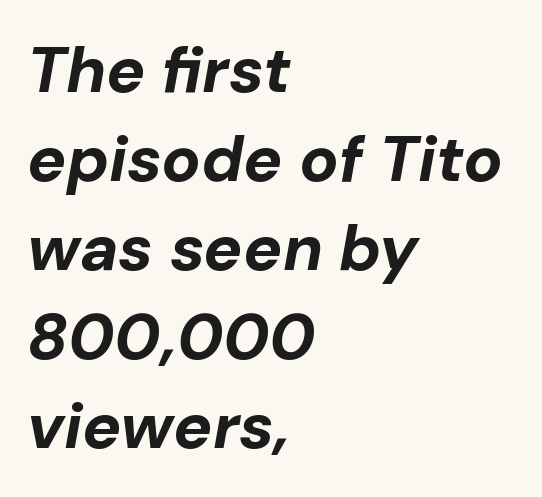
{"italic": "yes", "lean": "right", "slant_degrees": 10, "bold": "yes", "weight": "bold", "width": "normal", "stroke_contrast": "low", "x_height": "medium", "monospaced": "no", "underline": "no", "align": "left", "line_spacing": "normal", "line_spacing_ratio": 1.37, "letter_spacing": "normal", "letter_spacing_em": 0.0, "glyph_px": 65}
